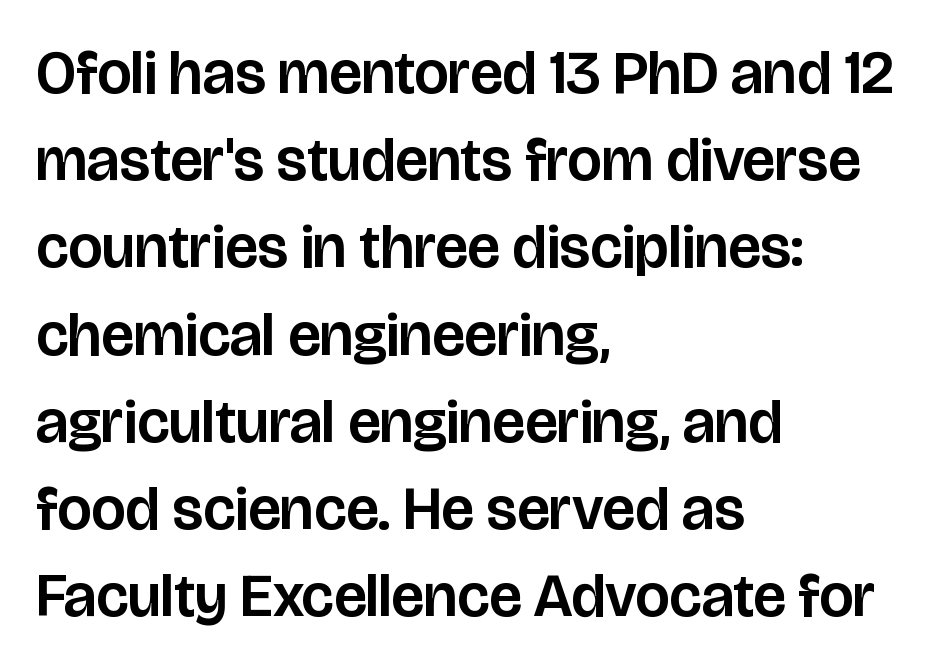
{"serif": "no", "italic": "no", "width": "normal", "stroke_contrast": "low", "x_height": "large", "monospaced": "no", "underline": "no", "align": "left", "line_spacing": "normal", "line_spacing_ratio": 1.43, "letter_spacing": "normal", "letter_spacing_em": 0.0, "glyph_px": 61}
